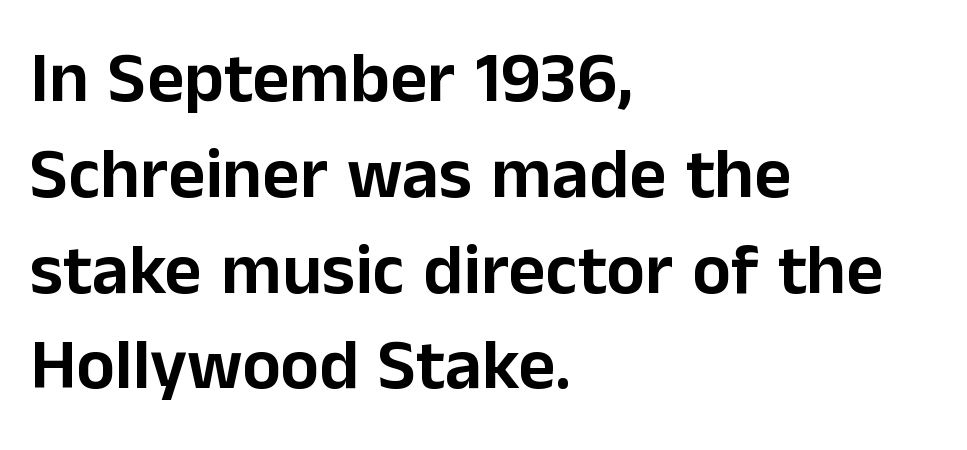
The image shows 72 px sans-serif type, upright; set left-aligned, normal line spacing (1.33x), normal letter spacing, not underlined; low stroke contrast and a medium x-height.
